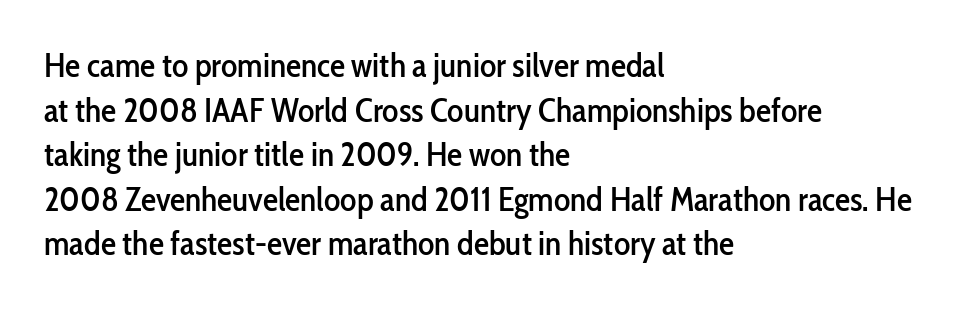
The image shows 34 px condensed sans-serif type, upright; set left-aligned, normal line spacing (1.31x), normal letter spacing, not underlined; low stroke contrast and a medium x-height.
